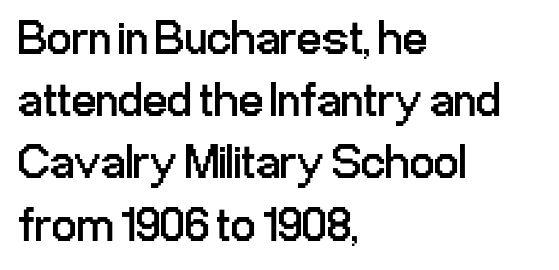
The passage shown is typed in a proportional face where columns would drift. The tracking reads as untouched default to a designer's eye. Is this a sans? Yes — the strokes have no serifs. Ascenders rise straight up at ninety degrees. Stem width sits at or under what a default text font uses. This sample keeps an unexceptional amount of space between lines.
